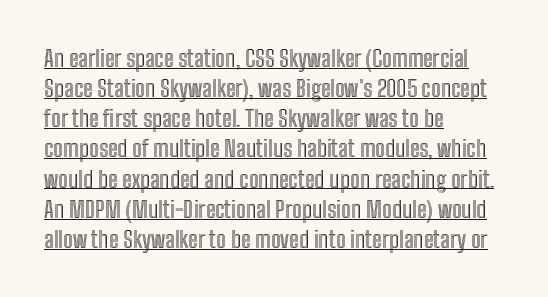
Vertical spacing — default. Italic? Not at all — the glyphs are vertical. The setting favours the left margin, as ordinary paragraphs usually do. Looks like someone drew a line under every word here. Tracking value appears to be zero — textbook default spacing.
